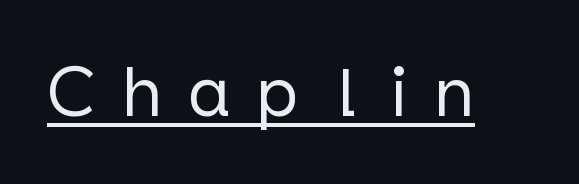
The image shows 70 px sans-serif type, upright; set unusually wide letter spacing (+0.37 em), underlined; low stroke contrast and a medium x-height.
